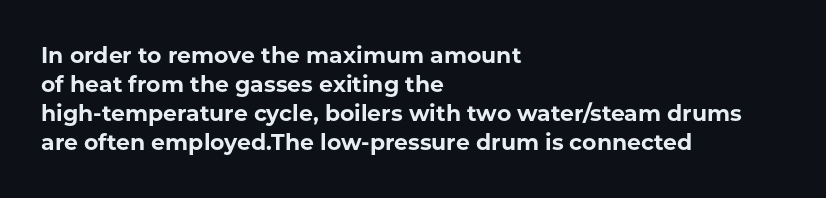
{"italic": "no", "bold": "yes", "underline": "no", "align": "left", "line_spacing": "normal", "line_spacing_ratio": 1.32, "letter_spacing": "normal", "letter_spacing_em": 0.0, "glyph_px": 22}
